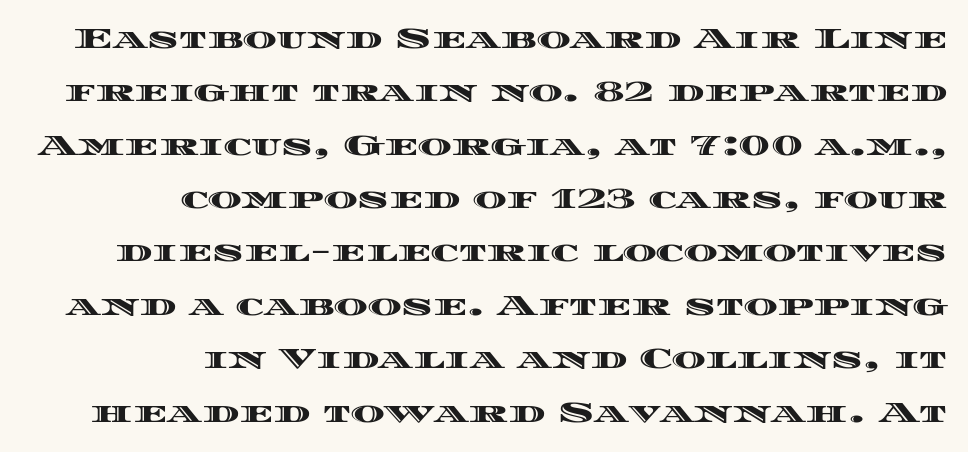
The image shows 29 px wide type, upright; set right-aligned, line spacing 1.84x, normal letter spacing, not underlined; a large x-height.
